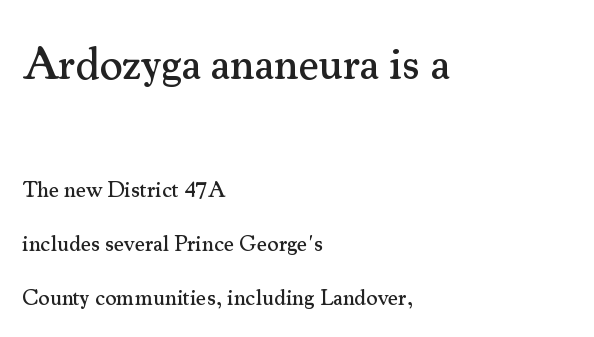
Type size steps down from the first block to the second. The font's upright variant was chosen for this text. Characters follow at the spacing the type designer built in. The zone under the glyphs is completely vacant. Vertically, the passage feels expansive, rows floating well apart. The passage shown is typed in a proportional face where columns would drift.
